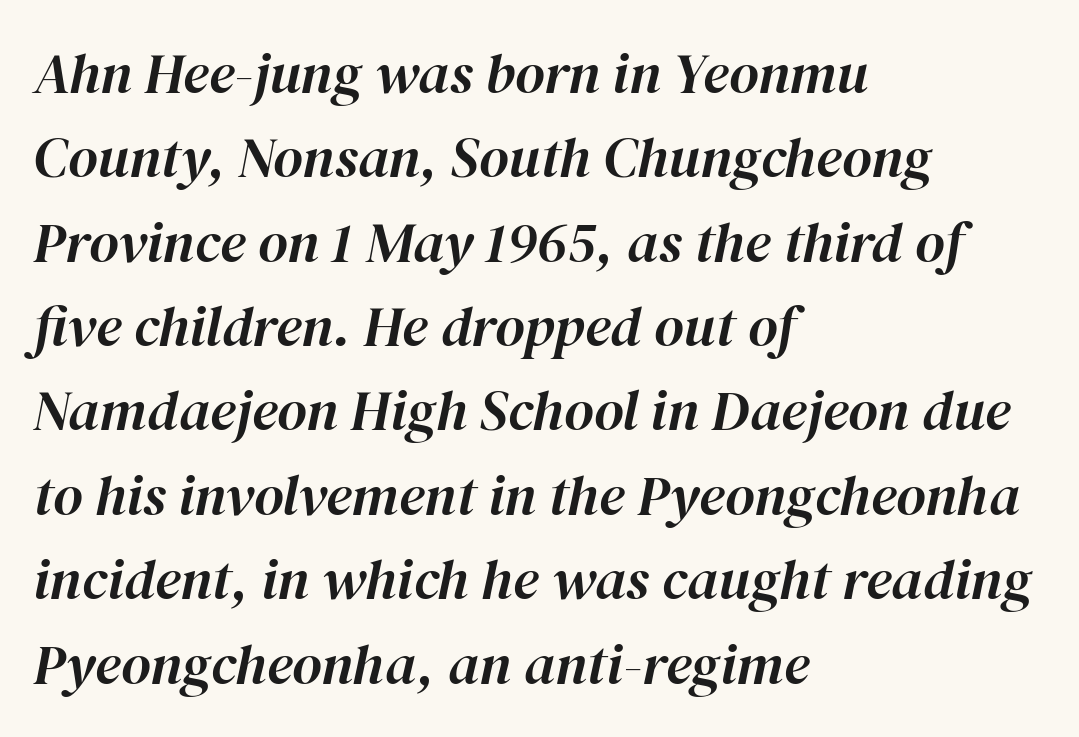
{"italic": "yes", "lean": "right", "slant_degrees": 12, "width": "normal", "stroke_contrast": "high", "x_height": "medium", "monospaced": "no", "underline": "no", "align": "left", "line_spacing": "normal", "line_spacing_ratio": 1.48, "letter_spacing": "normal", "letter_spacing_em": 0.0, "glyph_px": 57}
